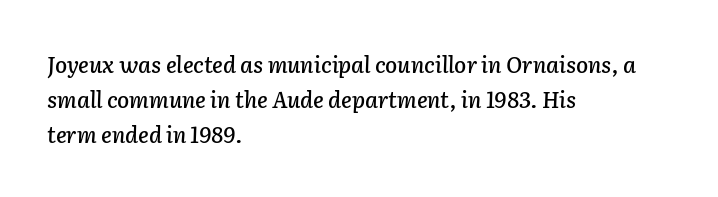
Where is the straight margin? On the left. The glyphs look as if they've been sheared to an angle. The gaps between neighbouring characters are ordinary and unremarkable. A bare baseline throughout the passage.
